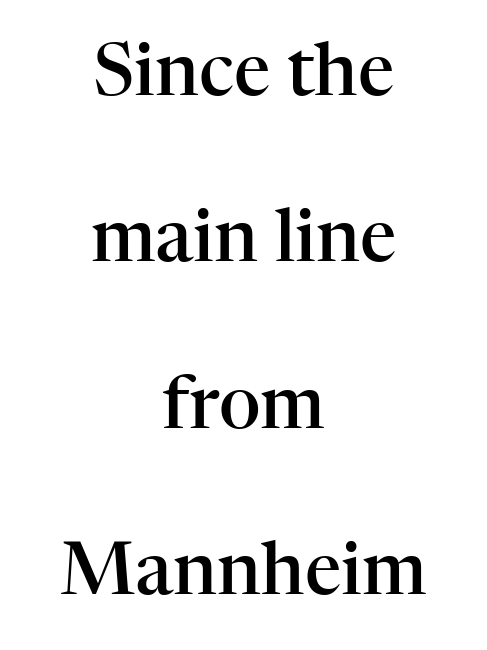
Only glyphs here, with clear space below each row. This sample is center-justified, so both line endings float freely. The font's upright variant was chosen for this text. Each letter's strokes conclude with small projecting serifs.
